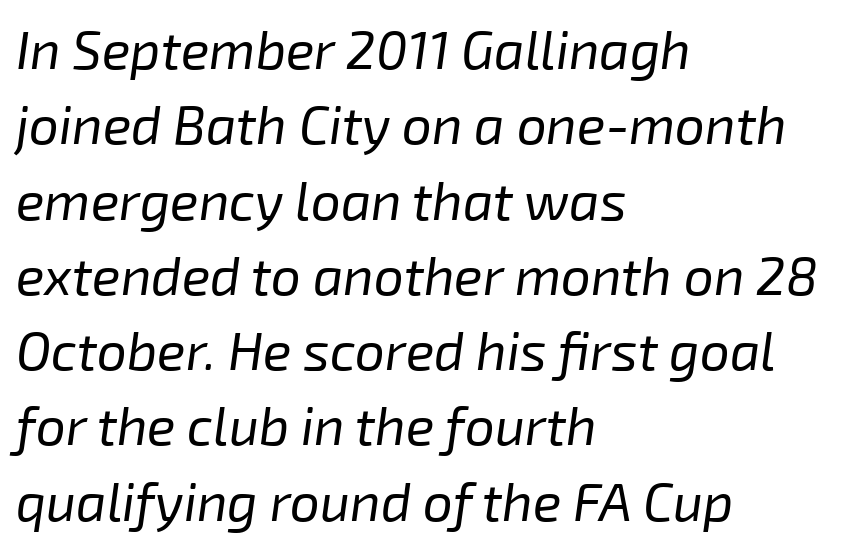
The image shows 53 px regular-weight type, italic (leaning right); set left-aligned, normal line spacing (1.42x), normal letter spacing, not underlined; low stroke contrast and a medium x-height.
